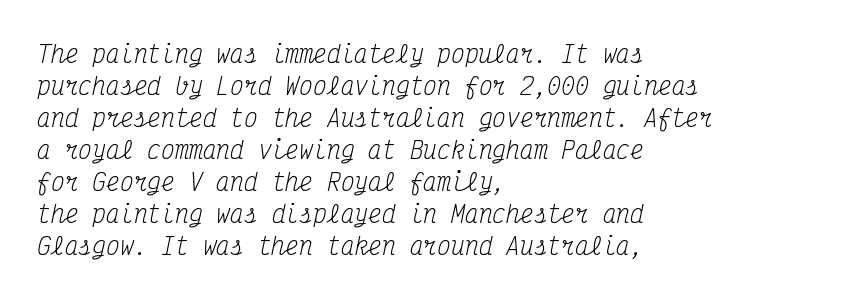
The image shows 23 px text type, italic (leaning right); set left-aligned, normal line spacing (1.39x), normal letter spacing, not underlined.
